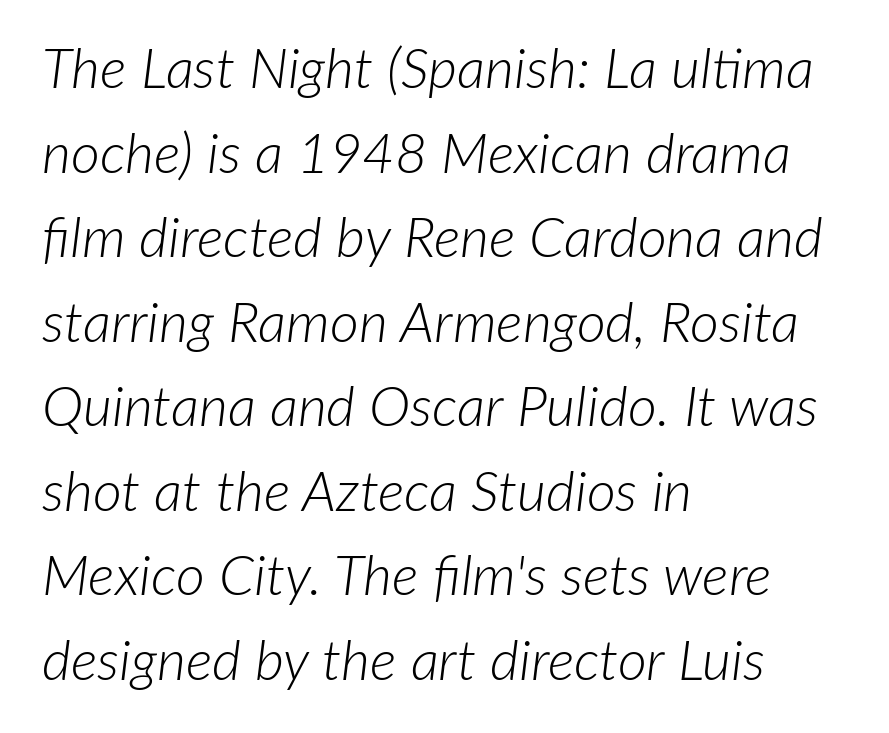
The image shows 56 px light type, italic (leaning right); set left-aligned, normal line spacing (1.51x), normal letter spacing, not underlined; low stroke contrast and a medium x-height.
